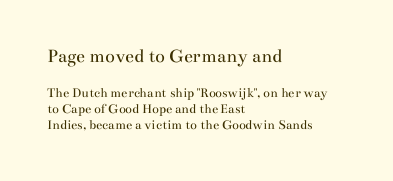
{"italic": "no", "bold": "no", "underline": "no", "align": "left", "line_spacing": "tight", "line_spacing_ratio": 1.15, "letter_spacing": "normal", "letter_spacing_em": 0.0, "larger_block": "first", "size_ratio": 1.43, "glyph_px": 20}
